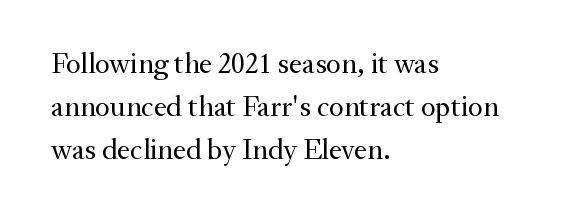
{"serif": "yes", "italic": "no", "bold": "no", "weight": "regular", "width": "normal", "stroke_contrast": "medium", "x_height": "small", "monospaced": "no", "underline": "no", "align": "left", "line_spacing": "normal", "line_spacing_ratio": 1.49, "letter_spacing": "normal", "letter_spacing_em": 0.0, "glyph_px": 29}
